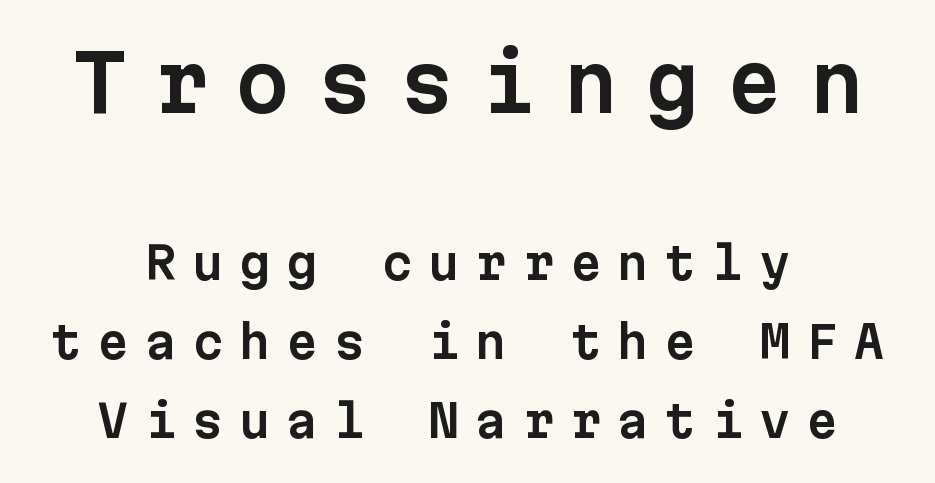
The image shows 78 px sans-serif type, upright, monospaced; set centered, line spacing 1.76x, unusually wide letter spacing (+0.35 em), not underlined; the first (top) block is 1.73x larger; low stroke contrast and a medium x-height.
